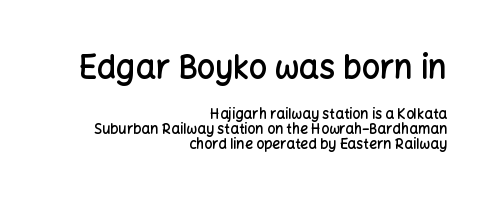
{"serif": "no", "italic": "no", "bold": "semi", "weight": "semibold", "width": "normal", "stroke_contrast": "low", "x_height": "medium", "monospaced": "no", "underline": "no", "align": "right", "line_spacing": "tight", "line_spacing_ratio": 1.07, "letter_spacing": "normal", "letter_spacing_em": 0.0, "larger_block": "first", "size_ratio": 2.29, "glyph_px": 32}
